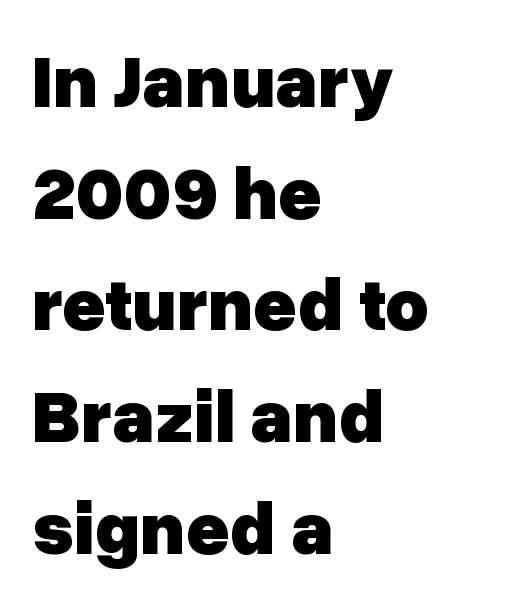
The image shows 75 px heavy sans-serif type, upright; set left-aligned, normal line spacing (1.49x), normal letter spacing, not underlined; low stroke contrast and a medium x-height.
